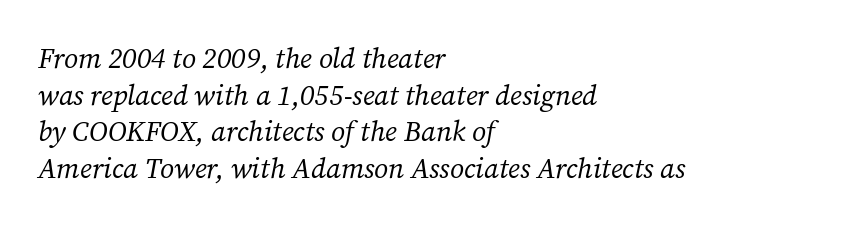
The face used here has a pronounced slope to its letters. Each letter keeps its own natural width here, so spacing adapts to shape. This rendering features lettering with no underline. Casual observation: everything's shoved over to the left. Observe the ordinary spacing: letters are neighbours, not strangers. The vertical gap from one line to the next is medium.
